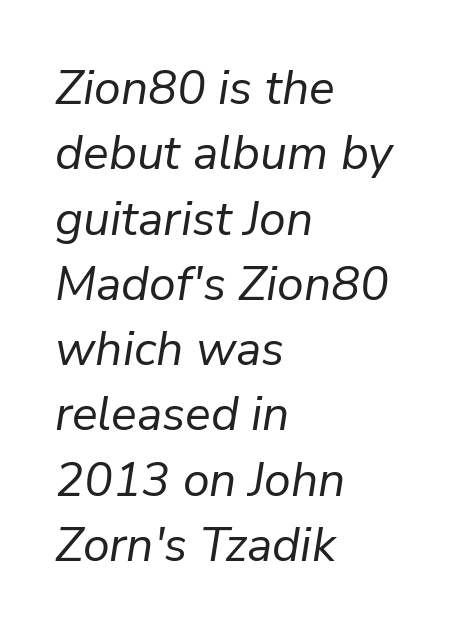
{"italic": "yes", "lean": "right", "slant_degrees": 9, "bold": "no", "weight": "regular", "width": "normal", "stroke_contrast": "low", "x_height": "medium", "monospaced": "no", "underline": "no", "align": "left", "line_spacing": "normal", "line_spacing_ratio": 1.36, "letter_spacing": "normal", "letter_spacing_em": 0.0, "glyph_px": 48}
